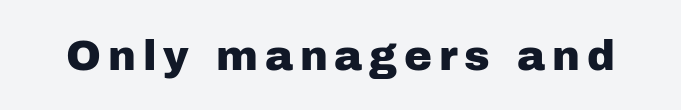
{"serif": "no", "italic": "no", "width": "normal", "stroke_contrast": "low", "x_height": "medium", "monospaced": "no", "underline": "no", "glyph_px": 42}
